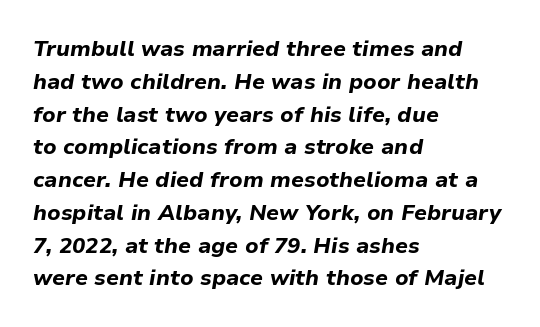
The image shows 22 px bold type, italic (leaning right); set left-aligned, normal line spacing (1.49x), normal letter spacing, not underlined.
